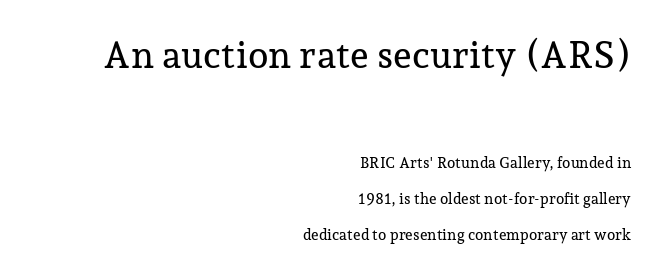
Reading down the block, your eye finds every line finishing at a fixed right position. Beneath every word, the page is bare. Vertical spacing — loose. Large over small — that's the arrangement of the two blocks here. Little horizontal feet cap the strokes, marking this as serif type.
